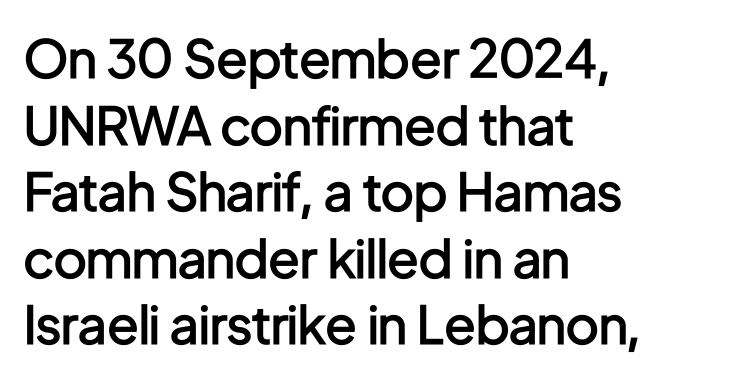
The image shows 52 px semibold, condensed sans-serif type, upright; set left-aligned, normal line spacing (1.28x), normal letter spacing, not underlined; low stroke contrast and a medium x-height.
